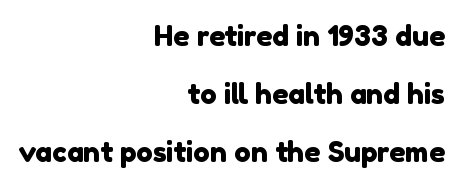
The image shows 28 px sans-serif type; set right-aligned, loose line spacing (2.07x), normal letter spacing, not underlined; a medium x-height.
